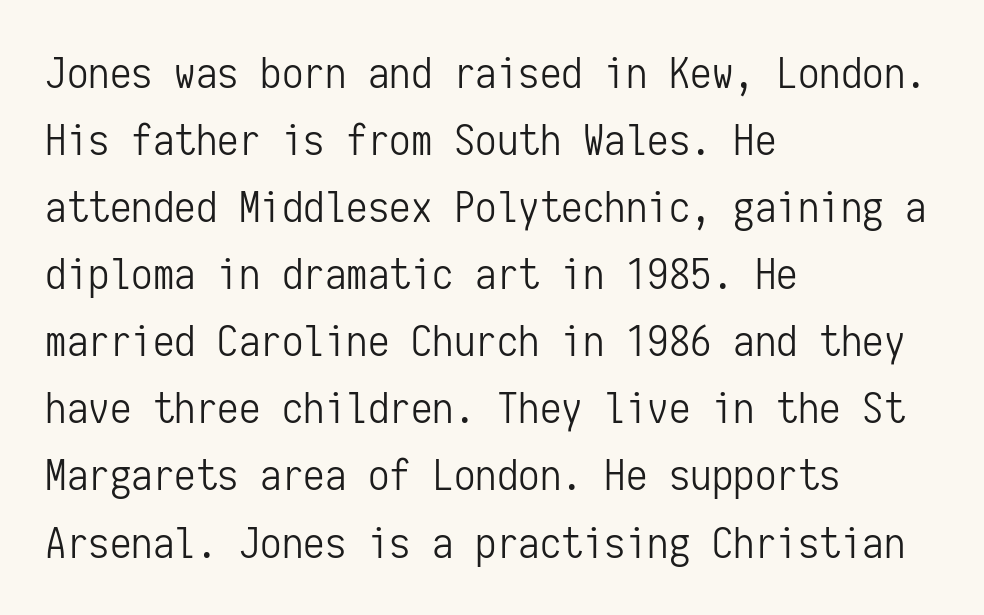
The image shows 43 px light, condensed sans-serif type, upright, monospaced; set left-aligned, normal line spacing (1.56x), normal letter spacing, not underlined; low stroke contrast and a medium x-height.
